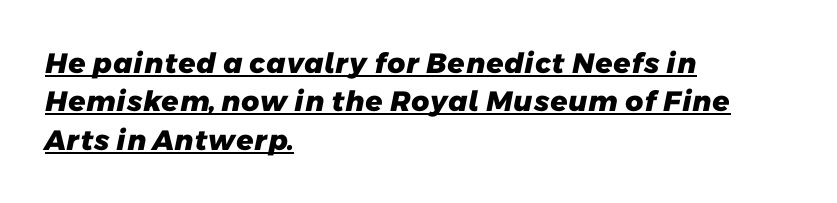
Q: Is the text bold? A: Yes.
Q: Is the typeface a serif or a sans-serif typeface? A: Sans-serif.
Q: Is the text underlined? A: Yes.
Q: How is the paragraph aligned? A: Left-aligned.
Q: Is the spacing between letters normal or unusually wide? A: Normal.
Q: Is the spacing between lines tight, normal or loose? A: Normal.
Q: Width (condensed, normal, or wide)? A: Normal.
Q: Stroke contrast? A: Low.
Q: x-height? A: Medium.
Q: Monospaced? A: No.
